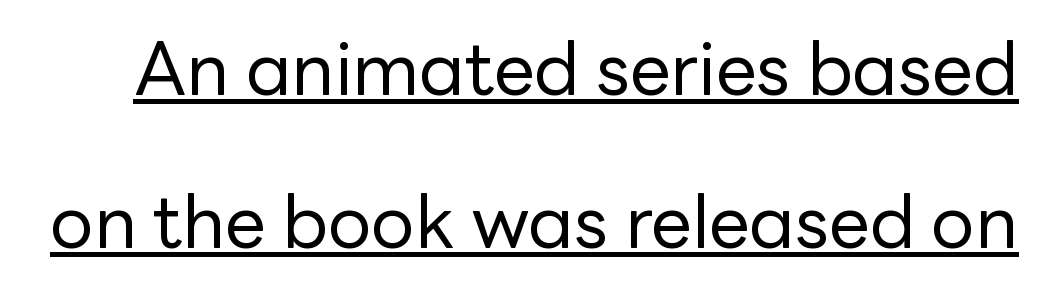
{"serif": "no", "italic": "no", "bold": "no", "weight": "regular", "width": "normal", "stroke_contrast": "low", "x_height": "medium", "monospaced": "no", "underline": "yes", "line_spacing": "loose", "line_spacing_ratio": 2.1, "letter_spacing": "normal", "letter_spacing_em": 0.0, "glyph_px": 73}
